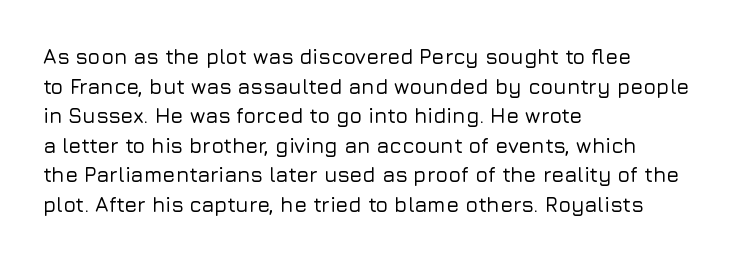
The image shows 21 px text type, upright; set left-aligned, normal line spacing (1.41x), normal letter spacing, not underlined.
